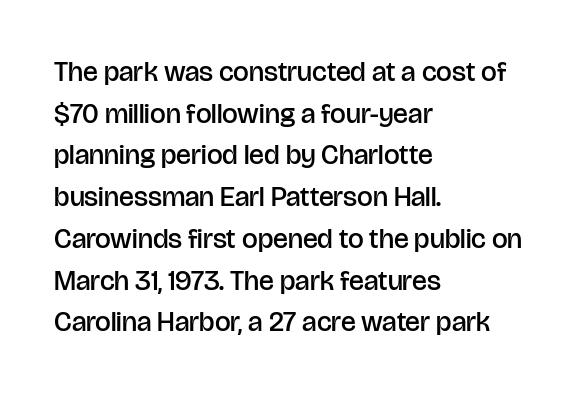
The image shows 28 px semibold sans-serif type, upright; set left-aligned, normal line spacing (1.49x), normal letter spacing, not underlined; low stroke contrast and a large x-height.
